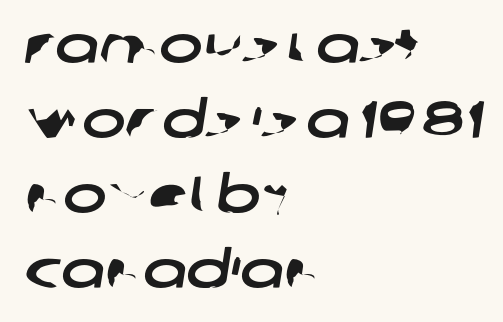
The image shows 52 px wide sans-serif type; set left-aligned, normal line spacing (1.44x), normal letter spacing, not underlined; low stroke contrast and a large x-height.
